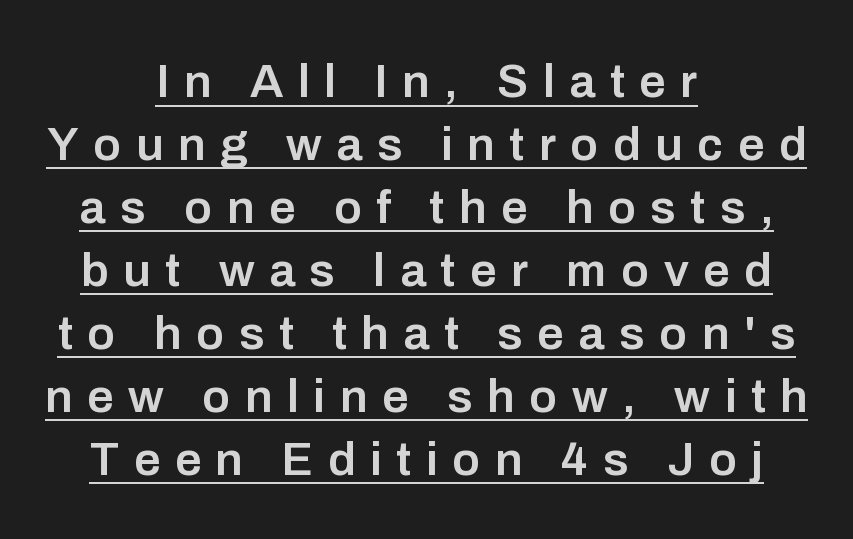
Quick note: interline space is typical. The font is running at a semibold setting, under full bold. Posture: vertical. Varying glyph widths throughout — classic text-font behaviour.
